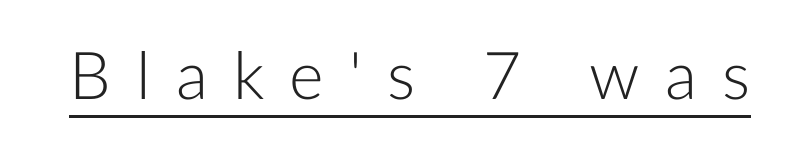
The image shows 66 px light sans-serif type, upright; set unusually wide letter spacing (+0.38 em), underlined; low stroke contrast and a medium x-height.
